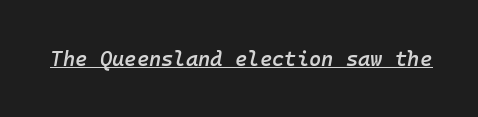
A fair bit of extra ink — the face is semibold, not bold. The letters are slanted; this is an italic face. Looks like someone drew a line under every word here. Look at the tracking — it's just the regular setting, nothing added.
